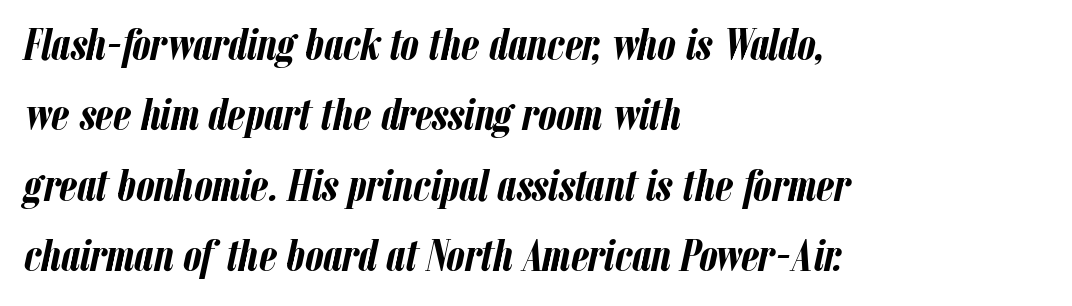
Summary of weight: heavy, a full bold. The lines are quadded left. Compared with typical body copy, the letter spacing here is the same. Style check: oblique. A clean baseline with only descenders dipping below it.
